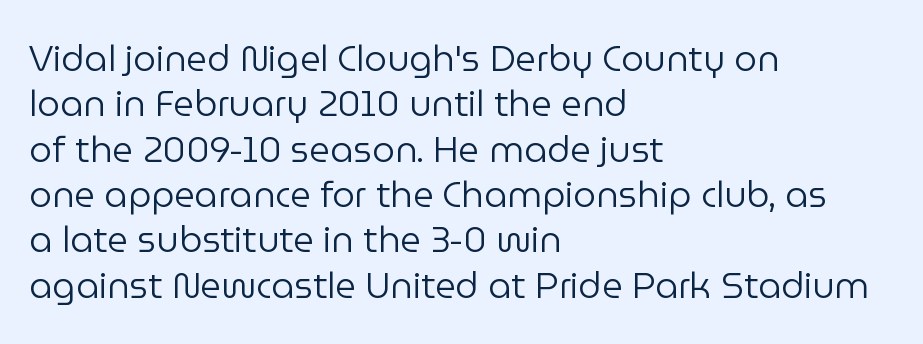
Does the type have serifs? No, each stem ends abruptly. Characters remain perfectly vertical along every line. Words appear dense and cohesive because spacing is normal. Think of a printed novel: that variable character pitch is what you see here. Leading: standard. Words float on clear page, feet unadorned.
